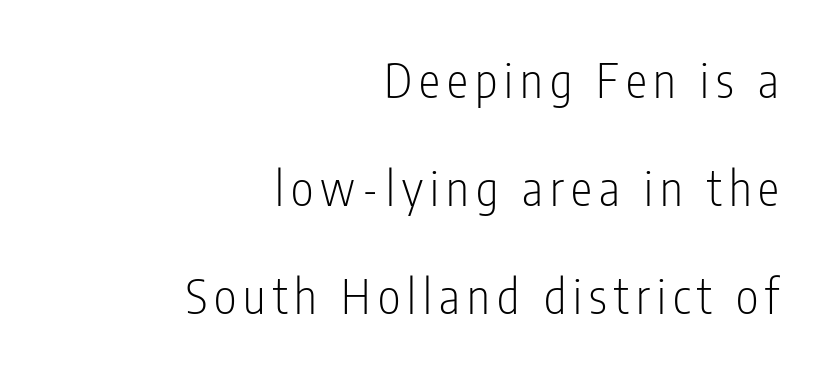
Q: Is the text bold? A: No.
Q: Is the text italic (slanted)? A: No, it is upright.
Q: Is the typeface a serif or a sans-serif typeface? A: Sans-serif.
Q: Is the text underlined? A: No.
Q: How is the paragraph aligned? A: Right-aligned.
Q: Is the spacing between lines tight, normal or loose? A: Loose.
Q: Width (condensed, normal, or wide)? A: Condensed.
Q: Stroke contrast? A: Low.
Q: x-height? A: Medium.
Q: Monospaced? A: No.
